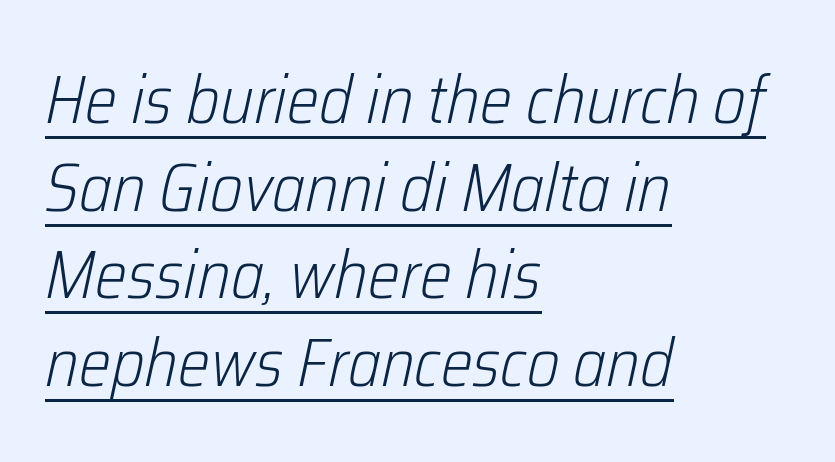
The image shows 68 px light, condensed type, italic (leaning right); set left-aligned, normal line spacing (1.29x), normal letter spacing, underlined; low stroke contrast and a medium x-height.
